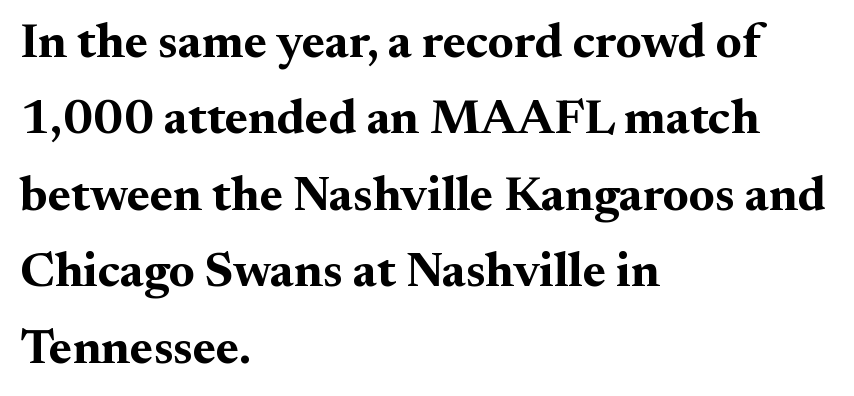
Type without underlining. Every row of glyphs begins at an identical x-position on the left. Between one letter and the next there's only the usual sliver of space. Looks like regular typesetting: each glyph gets only the width it needs. The typeface chosen for these lines features serifs. I'd describe the lettering as bold — thick and assertive.
